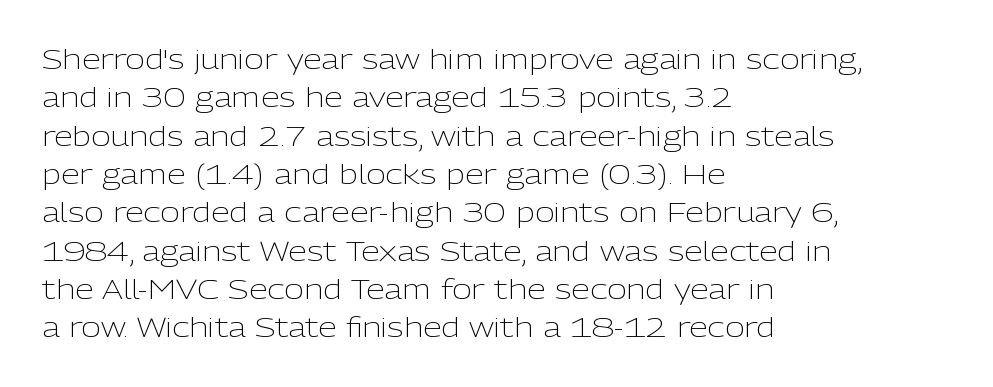
The image shows 27 px text type, upright; set left-aligned, normal line spacing (1.42x), normal letter spacing, not underlined.
